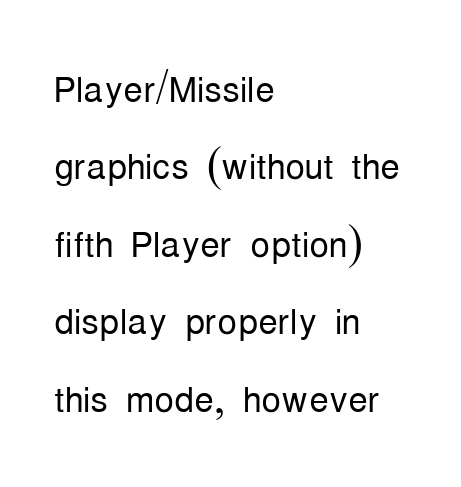
{"serif": "no", "italic": "no", "bold": "no", "weight": "light", "width": "condensed", "stroke_contrast": "low", "x_height": "medium", "monospaced": "no", "underline": "no", "align": "left", "line_spacing": "normal", "line_spacing_ratio": 1.58, "letter_spacing": "normal", "letter_spacing_em": 0.0, "glyph_px": 49}
